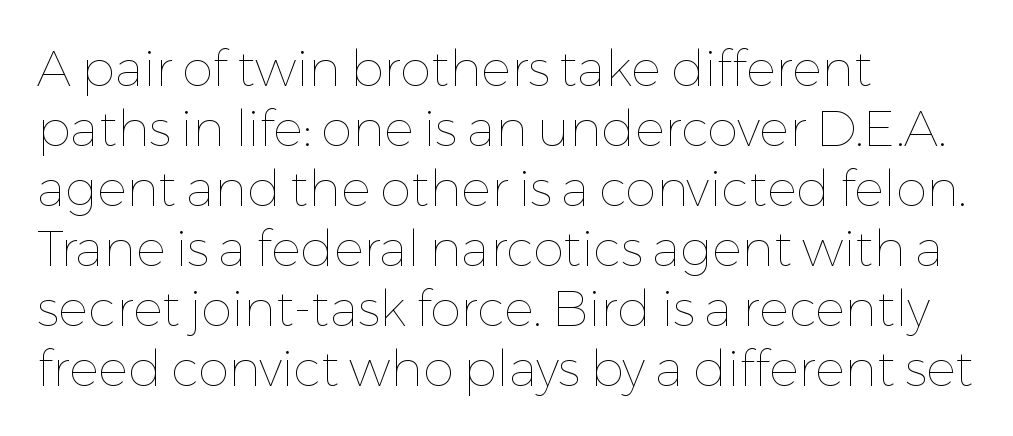
The image shows 50 px thin type, upright; set left-aligned, line spacing 1.2x, normal letter spacing, not underlined; low stroke contrast and a medium x-height.
